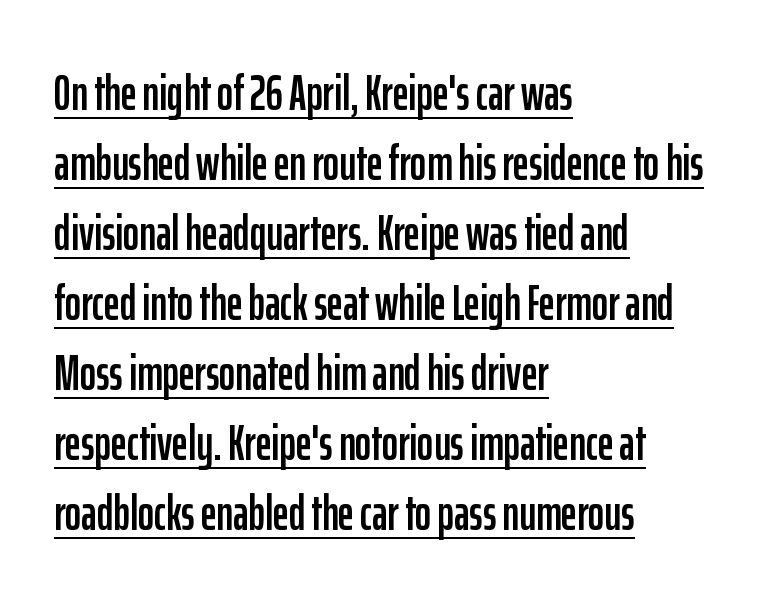
Q: Is the text italic (slanted)? A: No, it is upright.
Q: Is the typeface a serif or a sans-serif typeface? A: Sans-serif.
Q: Is the text underlined? A: Yes.
Q: How is the paragraph aligned? A: Left-aligned.
Q: Is the spacing between letters normal or unusually wide? A: Normal.
Q: Is the spacing between lines tight, normal or loose? A: Normal.
Q: Width (condensed, normal, or wide)? A: Condensed.
Q: Stroke contrast? A: Low.
Q: x-height? A: Medium.
Q: Monospaced? A: No.
